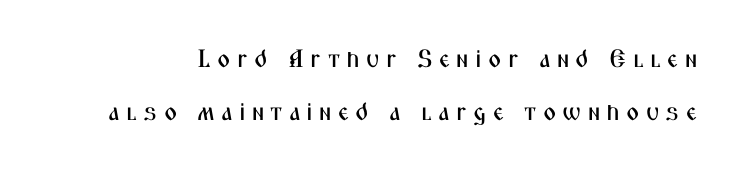
{"italic": "no", "underline": "no", "line_spacing": "loose", "line_spacing_ratio": 2.11, "letter_spacing": "wide", "letter_spacing_em": 0.25, "glyph_px": 25}
